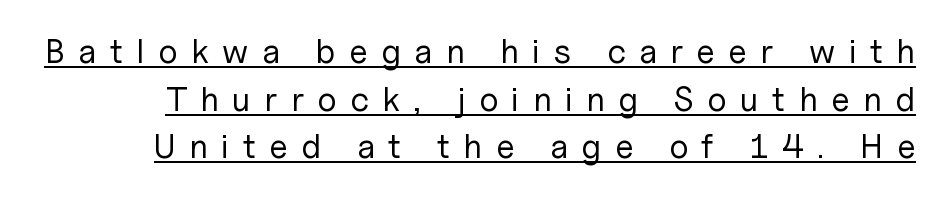
{"serif": "no", "italic": "no", "bold": "no", "weight": "regular", "width": "normal", "stroke_contrast": "low", "x_height": "medium", "monospaced": "no", "underline": "yes", "line_spacing": "normal", "line_spacing_ratio": 1.4, "letter_spacing": "wide", "letter_spacing_em": 0.4, "glyph_px": 34}
